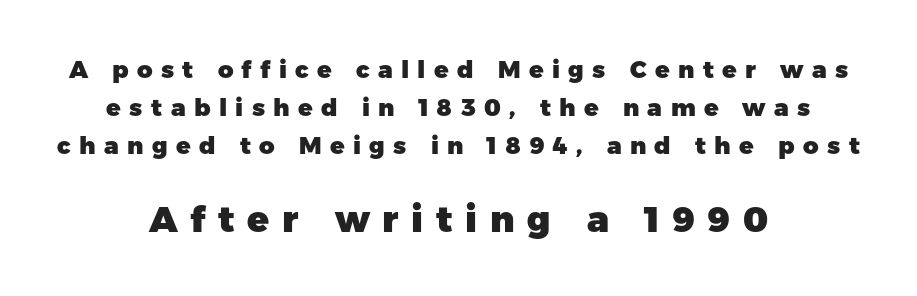
{"serif": "no", "italic": "no", "bold": "yes", "weight": "heavy", "width": "normal", "stroke_contrast": "low", "x_height": "medium", "monospaced": "no", "underline": "no", "align": "center", "line_spacing": "normal", "line_spacing_ratio": 1.58, "letter_spacing": "wide", "letter_spacing_em": 0.35, "larger_block": "second", "size_ratio": 1.5, "glyph_px": 36}
